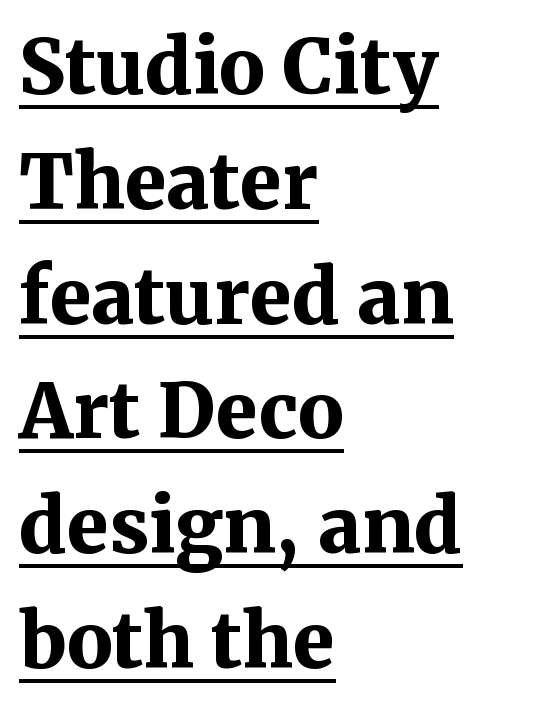
The image shows 76 px bold serif type, upright; set left-aligned, normal line spacing (1.51x), normal letter spacing, underlined; medium stroke contrast and a medium x-height.
